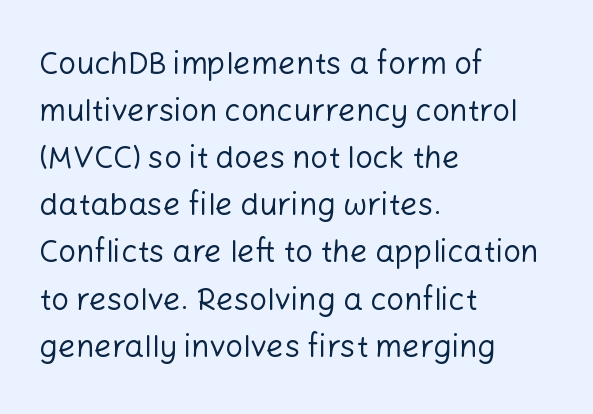
The image shows 31 px regular-weight sans-serif type, upright; set left-aligned, normal line spacing (1.52x), normal letter spacing, not underlined; low stroke contrast and a medium x-height.
